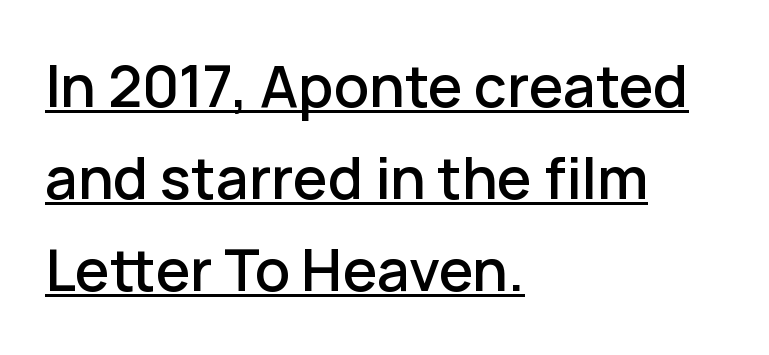
{"serif": "no", "italic": "no", "width": "normal", "stroke_contrast": "low", "x_height": "medium", "monospaced": "no", "underline": "yes", "align": "left", "line_spacing": "normal", "line_spacing_ratio": 1.59, "letter_spacing": "normal", "letter_spacing_em": 0.0, "glyph_px": 58}
